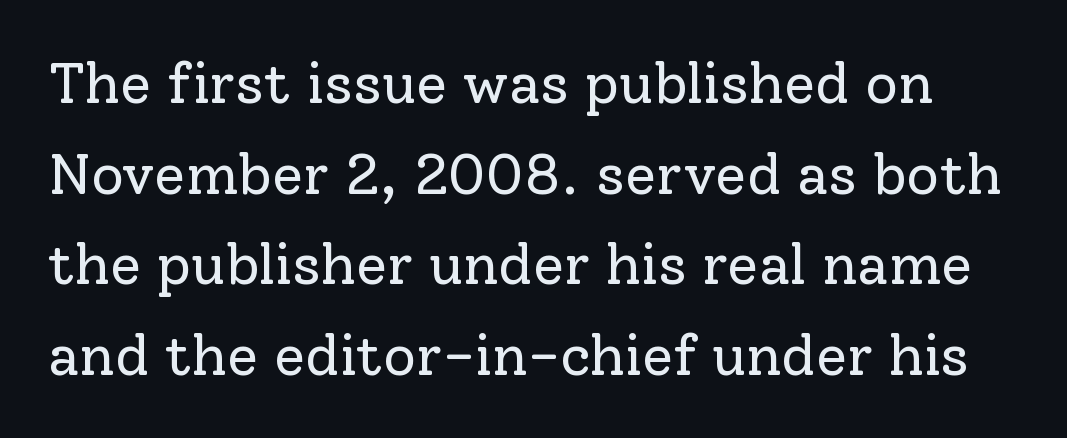
The image shows 57 px regular-weight serif type, upright; set normal line spacing (1.59x), normal letter spacing, not underlined; low stroke contrast and a medium x-height.
